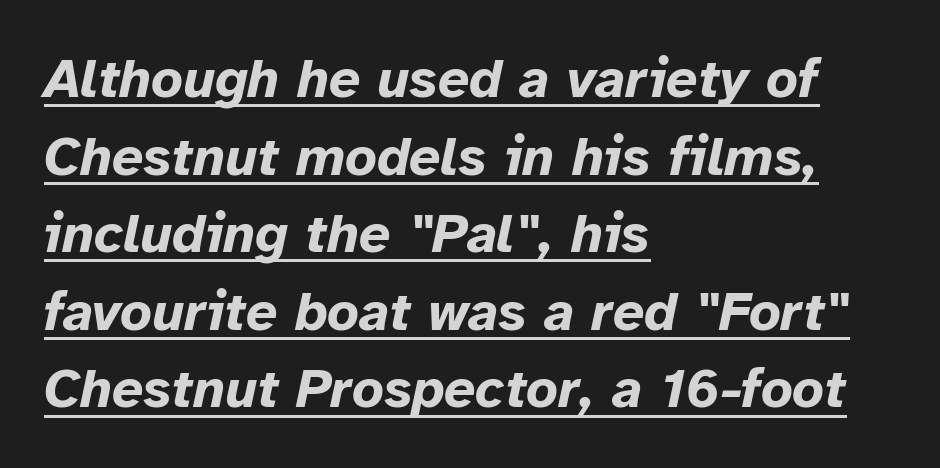
The image shows 55 px bold type, italic (leaning right); set left-aligned, normal line spacing (1.41x), normal letter spacing, underlined; low stroke contrast and a medium x-height.
